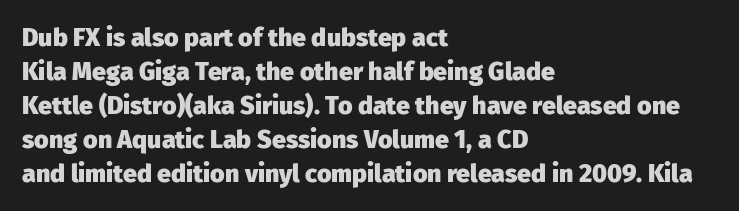
Just letters on the line, the space beneath them empty. No italicization has been applied; the sample stays upright. The rows are spaced the way most documents space them. The glyphs have the mass of a bold cut. Look at the tracking — it's just the regular setting, nothing added. Each line starts at the same left margin while the right side varies.
